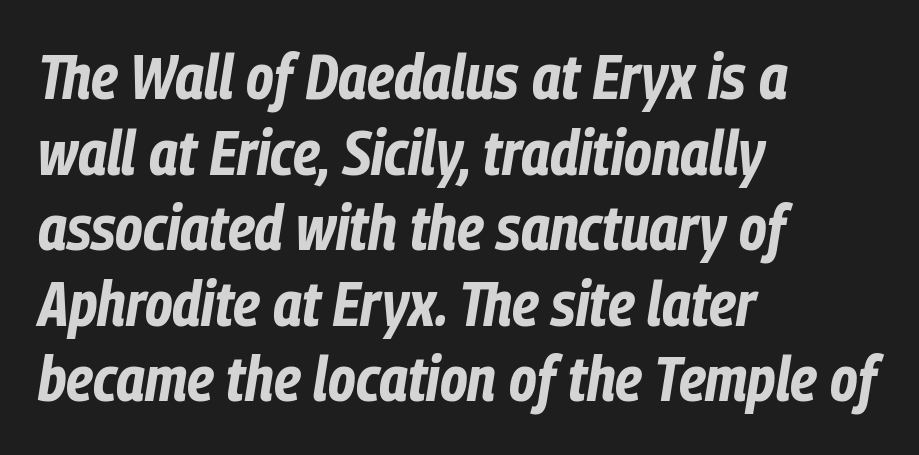
The image shows 63 px bold, condensed type, italic (leaning right); set left-aligned, line spacing 1.2x, normal letter spacing, not underlined; low stroke contrast and a medium x-height.
